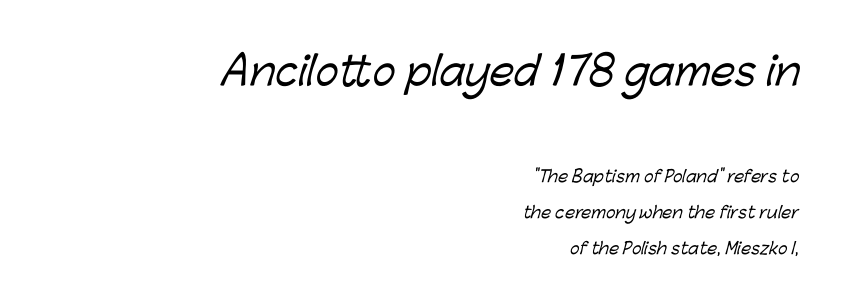
{"serif": "no", "width": "normal", "stroke_contrast": "low", "x_height": "medium", "monospaced": "no", "underline": "no", "align": "right", "line_spacing": "loose", "line_spacing_ratio": 2.27, "letter_spacing": "normal", "letter_spacing_em": 0.0, "larger_block": "first", "size_ratio": 2.44, "glyph_px": 39}
